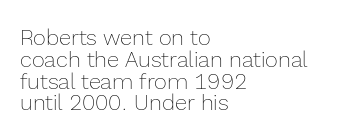
The image shows 22 px text type, upright; set left-aligned, tight line spacing (0.99x), normal letter spacing, not underlined.
